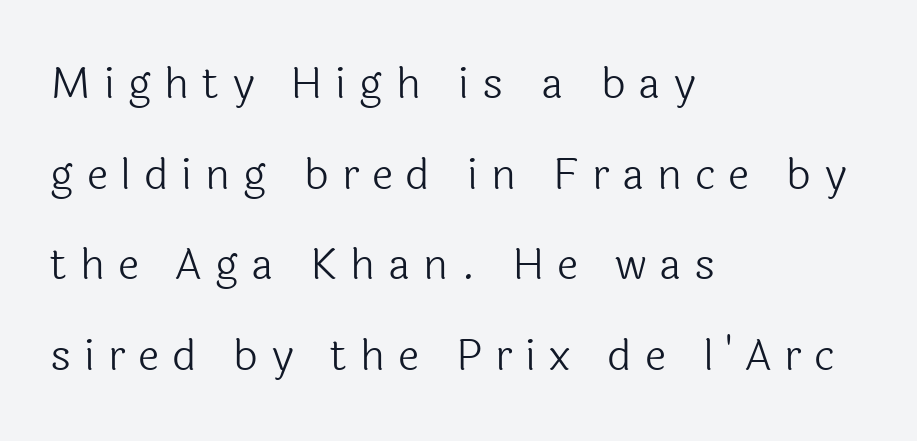
Q: Is the text bold? A: No.
Q: Is the text italic (slanted)? A: No, it is upright.
Q: Is the typeface a serif or a sans-serif typeface? A: Sans-serif.
Q: Is the text underlined? A: No.
Q: How is the paragraph aligned? A: Left-aligned.
Q: Is the spacing between letters normal or unusually wide? A: Unusually wide.
Q: Is the spacing between lines tight, normal or loose? A: Loose.
Q: Width (condensed, normal, or wide)? A: Normal.
Q: x-height? A: Medium.
Q: Monospaced? A: No.
